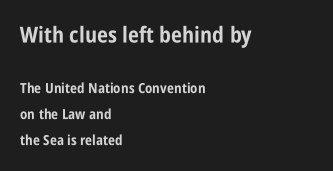
The image shows 22 px bold type, upright; set left-aligned, line spacing 1.86x, normal letter spacing, not underlined; the first (top) block is 1.57x larger.
